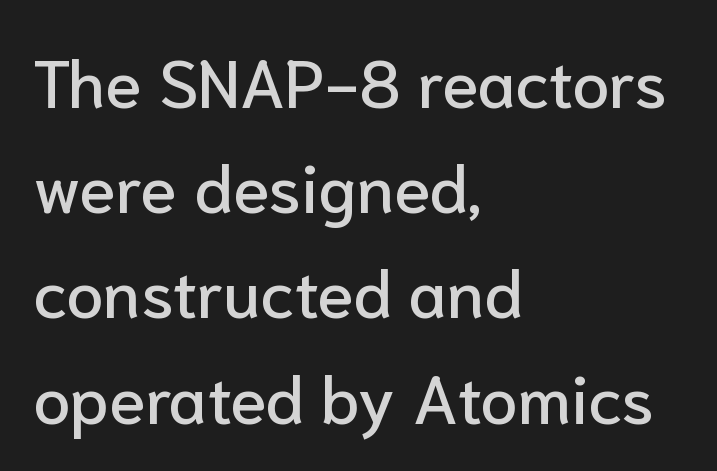
{"serif": "no", "italic": "no", "width": "normal", "stroke_contrast": "low", "x_height": "medium", "monospaced": "no", "underline": "no", "align": "left", "line_spacing": "normal", "line_spacing_ratio": 1.57, "letter_spacing": "normal", "letter_spacing_em": 0.0, "glyph_px": 67}
